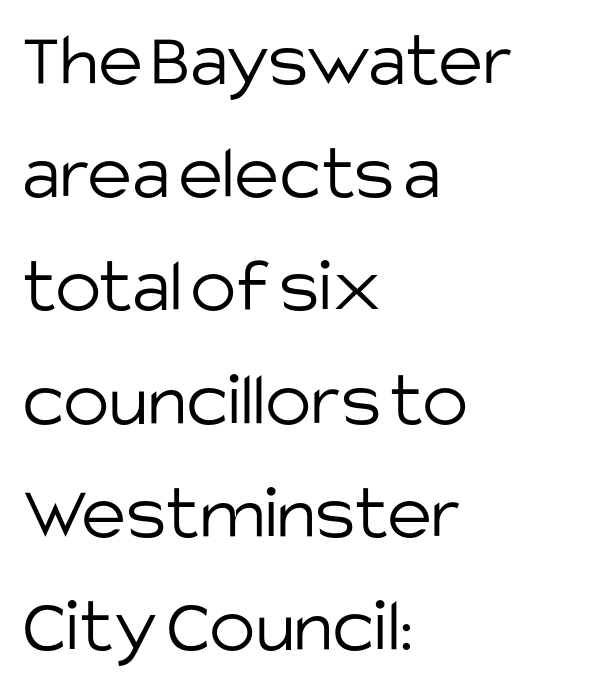
Spacing verdict: proportional, widths tailored to each character. The letters carry no serifs — their stems end cleanly without finishing strokes. The weight would be labelled regular, book, light, or lighter still. The compositor pushed each line to the left boundary.
